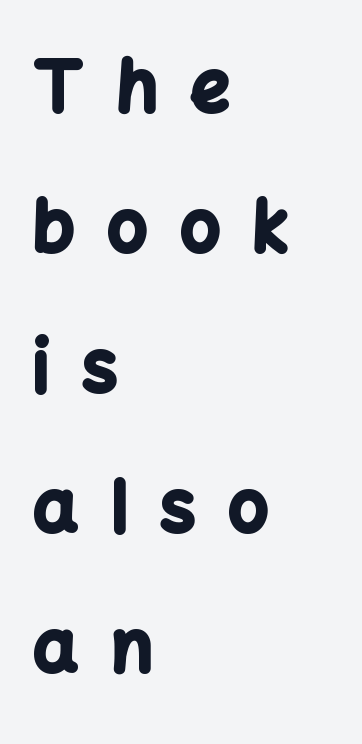
Q: Is the text bold? A: Yes.
Q: Is the text italic (slanted)? A: No, it is upright.
Q: Is the typeface a serif or a sans-serif typeface? A: Sans-serif.
Q: Is the text underlined? A: No.
Q: How is the paragraph aligned? A: Left-aligned.
Q: Is the spacing between letters normal or unusually wide? A: Unusually wide.
Q: Is the spacing between lines tight, normal or loose? A: Loose.
Q: Width (condensed, normal, or wide)? A: Normal.
Q: Stroke contrast? A: Low.
Q: x-height? A: Medium.
Q: Monospaced? A: No.
